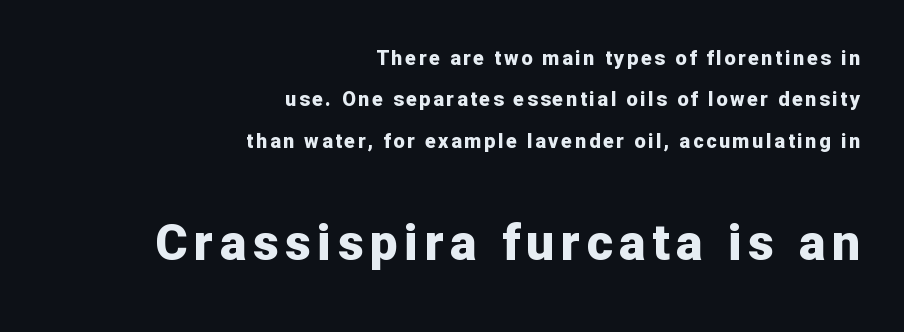
Q: Is the text bold? A: Yes.
Q: Is the text italic (slanted)? A: No, it is upright.
Q: Is the typeface a serif or a sans-serif typeface? A: Sans-serif.
Q: Is the text underlined? A: No.
Q: How is the paragraph aligned? A: Right-aligned.
Q: Is the spacing between lines tight, normal or loose? A: Loose.
Q: Which block of text is set in a larger size, the first (top) or the second (bottom)? A: The second (bottom) one.
Q: Width (condensed, normal, or wide)? A: Normal.
Q: Stroke contrast? A: Low.
Q: x-height? A: Medium.
Q: Monospaced? A: No.
